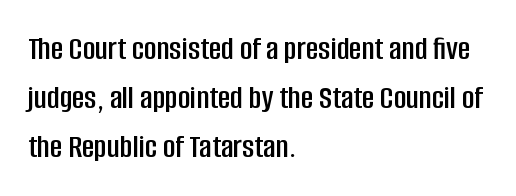
Q: Is the text italic (slanted)? A: No, it is upright.
Q: Is the typeface a serif or a sans-serif typeface? A: Sans-serif.
Q: Is the text underlined? A: No.
Q: How is the paragraph aligned? A: Left-aligned.
Q: Is the spacing between letters normal or unusually wide? A: Normal.
Q: Is the spacing between lines tight, normal or loose? A: Normal.
Q: Width (condensed, normal, or wide)? A: Condensed.
Q: Stroke contrast? A: Low.
Q: x-height? A: Large.
Q: Monospaced? A: No.
